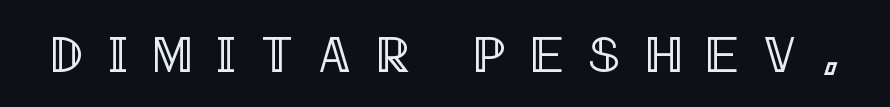
The gap between lines stays unmarked. The line texture is sparse and dotted thanks to wide tracking. Is this a fixed-width face? No — the glyphs have proportional, varying widths. The type sits square on the baseline with zero lean.
